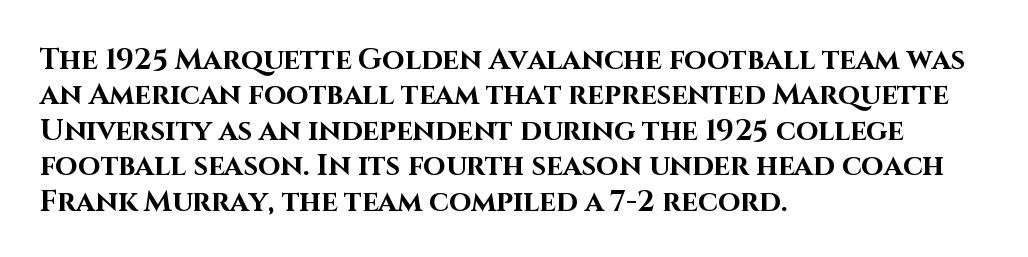
Q: Is the text bold? A: Yes.
Q: Is the text italic (slanted)? A: No, it is upright.
Q: Is the typeface a serif or a sans-serif typeface? A: Sans-serif.
Q: Is the text underlined? A: No.
Q: How is the paragraph aligned? A: Left-aligned.
Q: Is the spacing between letters normal or unusually wide? A: Normal.
Q: Width (condensed, normal, or wide)? A: Normal.
Q: Stroke contrast? A: High.
Q: x-height? A: Large.
Q: Monospaced? A: No.
